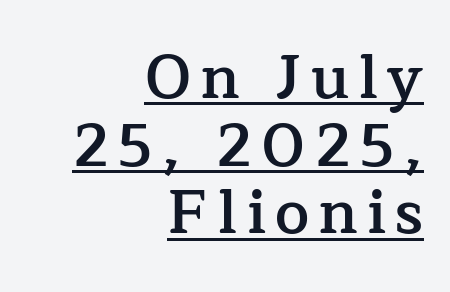
{"serif": "yes", "italic": "no", "bold": "semi", "weight": "semibold", "width": "normal", "stroke_contrast": "low", "x_height": "medium", "monospaced": "no", "underline": "yes", "align": "right", "line_spacing": "tight", "line_spacing_ratio": 1.11, "glyph_px": 61}
